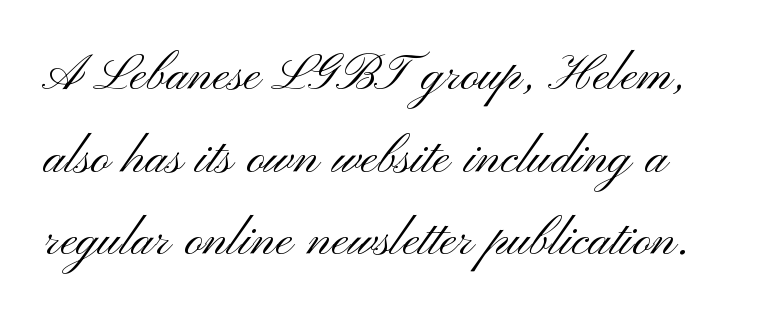
Varying glyph widths throughout — classic text-font behaviour. The string is rendered with underlining switched off. On a weight scale, this lands at 450 or below. Leading: standard. The letters carry no serifs — their stems end cleanly without finishing strokes.
